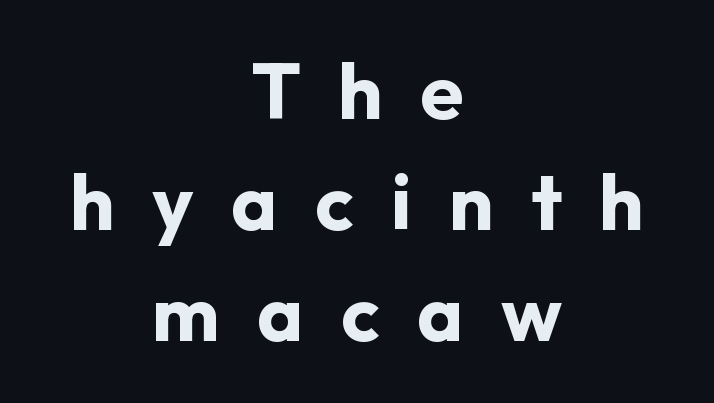
Q: Is the text bold? A: Yes.
Q: Is the text italic (slanted)? A: No, it is upright.
Q: Is the typeface a serif or a sans-serif typeface? A: Sans-serif.
Q: Is the text underlined? A: No.
Q: How is the paragraph aligned? A: Centered.
Q: Is the spacing between letters normal or unusually wide? A: Unusually wide.
Q: Is the spacing between lines tight, normal or loose? A: Normal.
Q: Width (condensed, normal, or wide)? A: Normal.
Q: Stroke contrast? A: Low.
Q: x-height? A: Medium.
Q: Monospaced? A: No.
